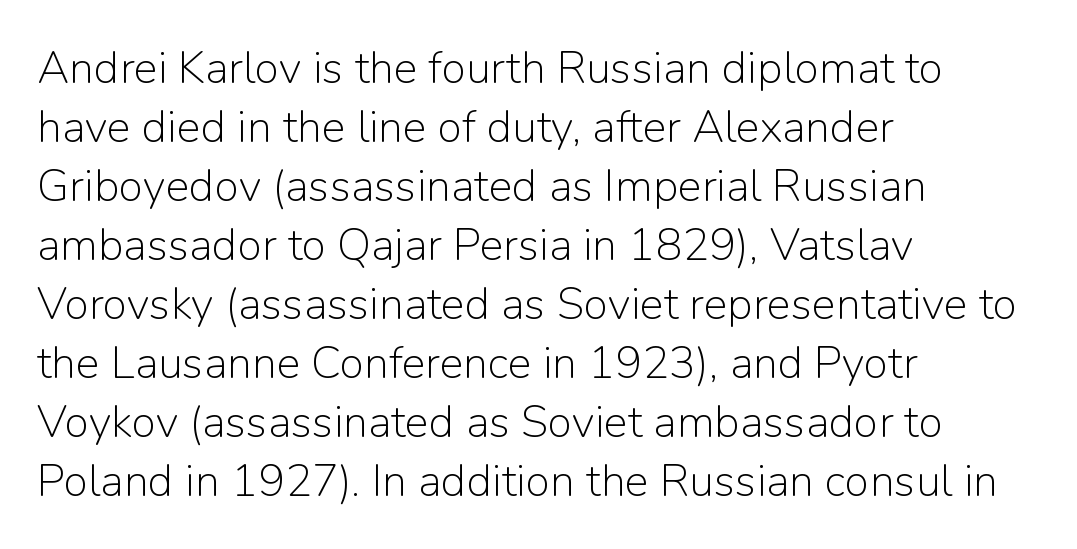
{"serif": "no", "italic": "no", "bold": "no", "weight": "light", "width": "normal", "stroke_contrast": "low", "x_height": "medium", "monospaced": "no", "underline": "no", "align": "left", "line_spacing": "normal", "line_spacing_ratio": 1.31, "letter_spacing": "normal", "letter_spacing_em": 0.0, "glyph_px": 45}
